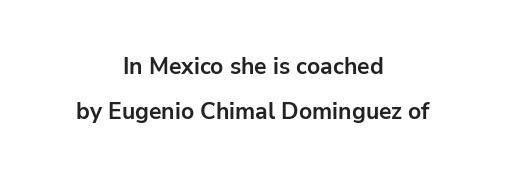
{"italic": "no", "bold": "yes", "underline": "no", "align": "center", "line_spacing": "loose", "line_spacing_ratio": 1.95, "letter_spacing": "normal", "letter_spacing_em": 0.0, "glyph_px": 23}
